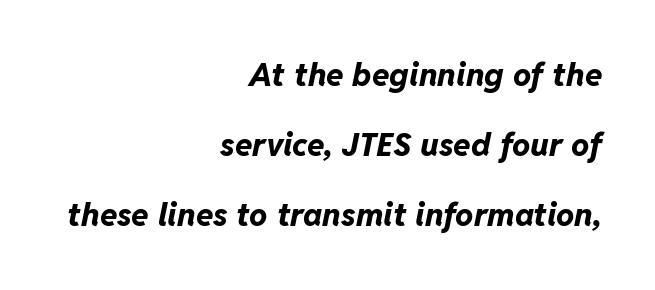
The image shows 32 px bold type, italic (leaning right); set right-aligned, loose line spacing (2.19x), normal letter spacing, not underlined; low stroke contrast and a medium x-height.
